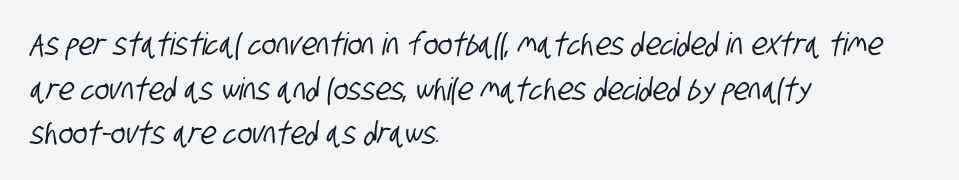
The image shows 31 px condensed sans-serif type; set left-aligned, normal line spacing (1.44x), normal letter spacing, not underlined; low stroke contrast and a large x-height.
